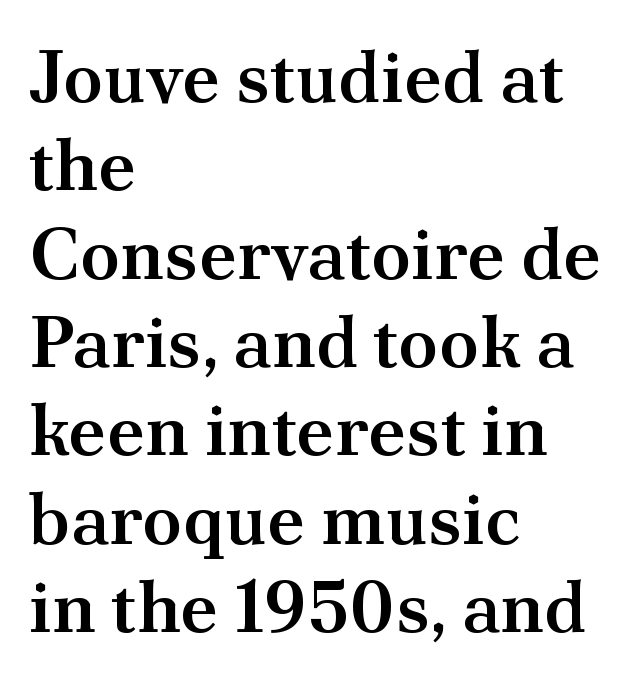
Q: Is the text bold? A: Semi-bold.
Q: Is the text italic (slanted)? A: No, it is upright.
Q: Is the typeface a serif or a sans-serif typeface? A: Serif.
Q: Is the text underlined? A: No.
Q: How is the paragraph aligned? A: Left-aligned.
Q: Is the spacing between letters normal or unusually wide? A: Normal.
Q: Width (condensed, normal, or wide)? A: Normal.
Q: Stroke contrast? A: Medium.
Q: x-height? A: Small.
Q: Monospaced? A: No.
